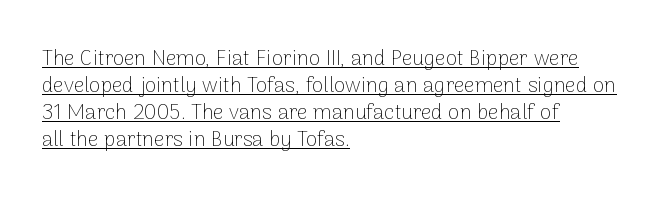
{"italic": "no", "bold": "no", "underline": "yes", "align": "left", "line_spacing": "normal", "line_spacing_ratio": 1.29, "letter_spacing": "normal", "letter_spacing_em": 0.0, "glyph_px": 21}
